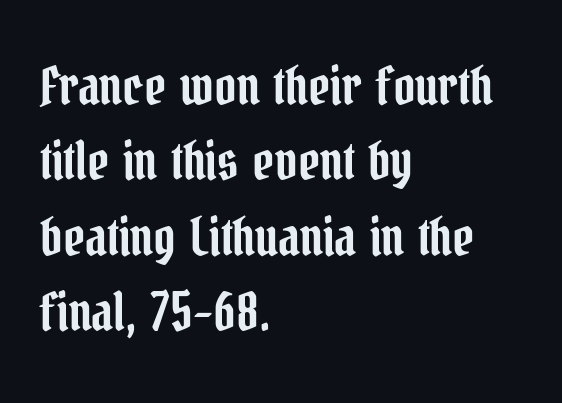
Q: Is the text italic (slanted)? A: No, it is upright.
Q: Is the typeface a serif or a sans-serif typeface? A: Serif.
Q: Is the text underlined? A: No.
Q: How is the paragraph aligned? A: Left-aligned.
Q: Is the spacing between letters normal or unusually wide? A: Normal.
Q: Is the spacing between lines tight, normal or loose? A: Normal.
Q: Width (condensed, normal, or wide)? A: Condensed.
Q: Stroke contrast? A: Low.
Q: x-height? A: Medium.
Q: Monospaced? A: No.
